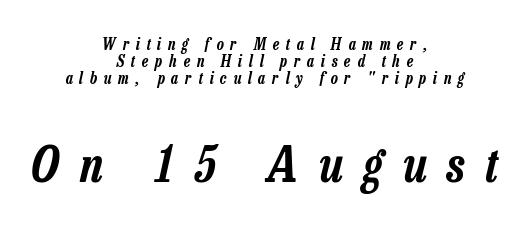
Letters rest on an invisible, unmarked baseline. Compared with typical paragraphs, the rows here are closer together. Note: smaller setting up top, larger setting below. How are the letters spaced? Widely, with obvious added tracking. The face used here is proportionally spaced, like ordinary book or web type. Would a proofreader flag this as italicized? Yes.
